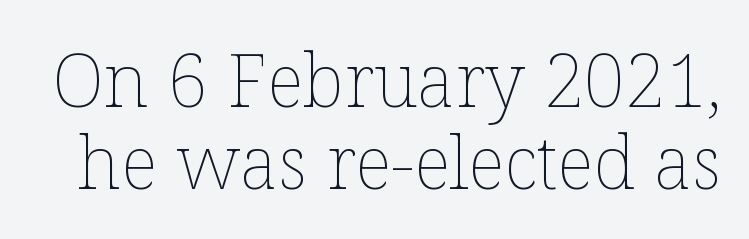
{"italic": "no", "bold": "no", "weight": "thin", "width": "normal", "stroke_contrast": "low", "x_height": "medium", "monospaced": "no", "underline": "no", "line_spacing": "tight", "line_spacing_ratio": 1.12, "letter_spacing": "normal", "letter_spacing_em": 0.0, "glyph_px": 73}
